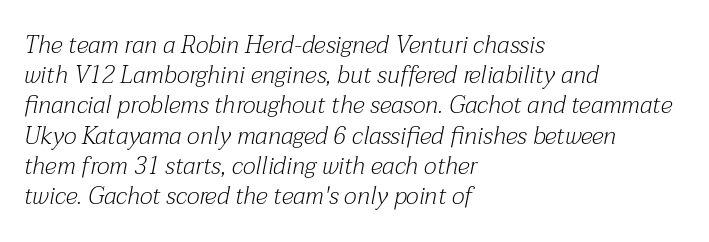
{"italic": "yes", "lean": "right", "slant_degrees": 12, "bold": "no", "underline": "no", "align": "left", "line_spacing": "normal", "line_spacing_ratio": 1.26, "letter_spacing": "normal", "letter_spacing_em": 0.0, "glyph_px": 24}
